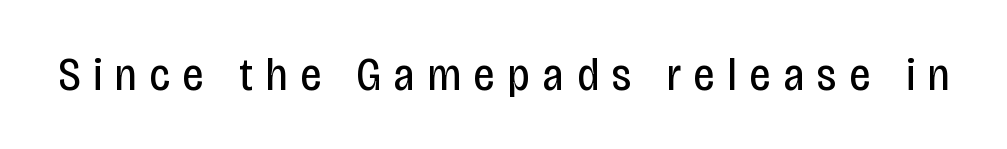
Each stroke keeps to a modest, everyday thickness or less. Quick note: not italic, upright. I'd call this a sans setting — the letters go barefoot. Looks like regular typesetting: each glyph gets only the width it needs.
